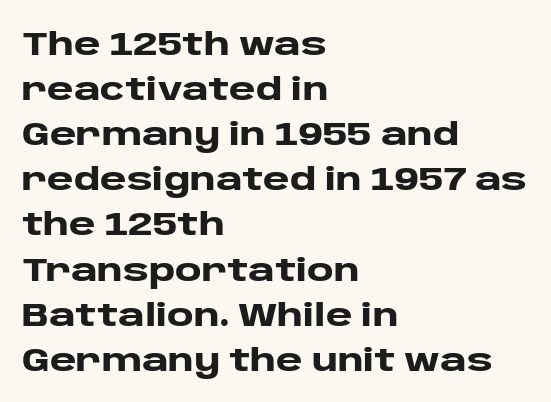
A roman cut, with each character standing at attention. Typesetter's note: full bold, strokes at maximum text heaviness. Look at the tracking — it's just the regular setting, nothing added. Normally led — the rows are evenly, conventionally spaced. Varying glyph widths throughout — classic text-font behaviour. This sample uses a sans-serif face.
